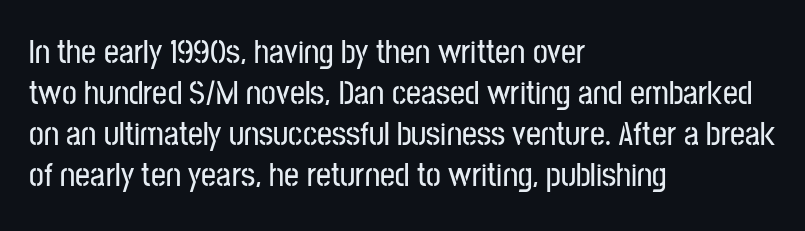
{"serif": "no", "italic": "no", "width": "condensed", "stroke_contrast": "low", "x_height": "medium", "monospaced": "no", "underline": "no", "align": "left", "line_spacing_ratio": 1.24, "letter_spacing": "normal", "letter_spacing_em": 0.0, "glyph_px": 33}
